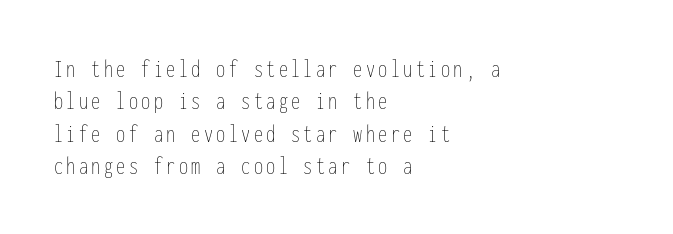
{"italic": "no", "bold": "no", "underline": "no", "align": "left", "line_spacing": "normal", "line_spacing_ratio": 1.25, "glyph_px": 26}
